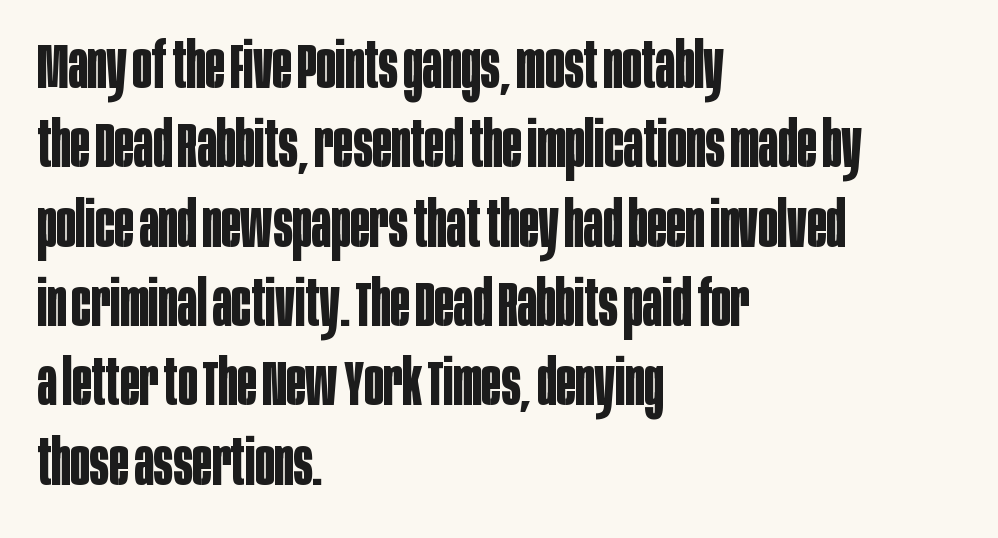
{"serif": "no", "italic": "no", "bold": "yes", "weight": "bold", "width": "condensed", "stroke_contrast": "low", "x_height": "large", "monospaced": "no", "underline": "no", "align": "left", "line_spacing_ratio": 1.24, "letter_spacing": "normal", "letter_spacing_em": 0.0, "glyph_px": 64}
